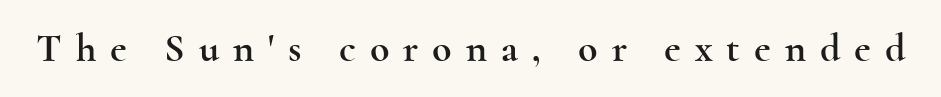
{"serif": "yes", "italic": "no", "width": "wide", "x_height": "small", "monospaced": "no", "underline": "no", "letter_spacing": "wide", "letter_spacing_em": 0.35, "glyph_px": 40}
